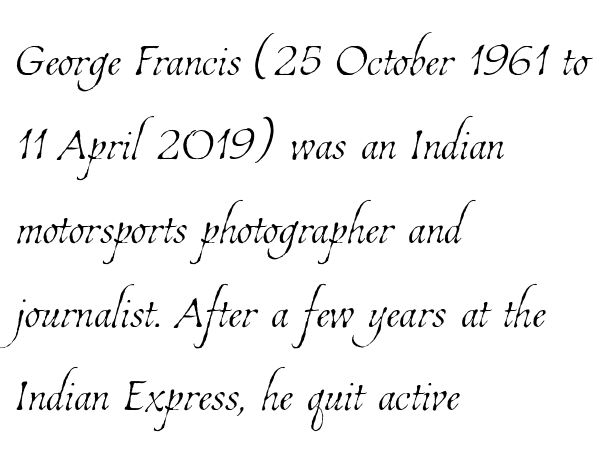
The image shows 65 px thin, condensed type; set left-aligned, normal line spacing (1.29x), normal letter spacing, not underlined; low stroke contrast and a medium x-height.
